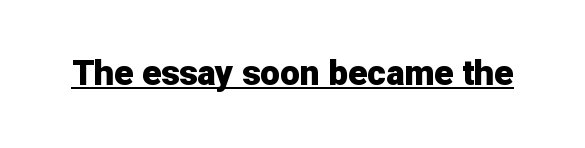
The image shows 35 px heavy sans-serif type, upright; set normal letter spacing, underlined; low stroke contrast and a medium x-height.
